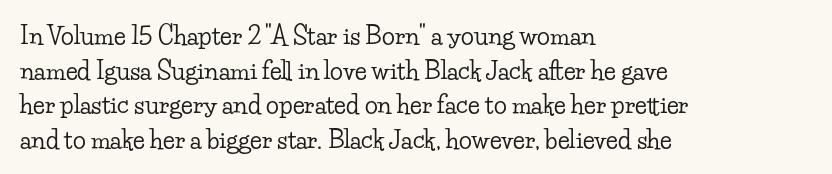
{"italic": "no", "underline": "no", "align": "left", "line_spacing": "normal", "line_spacing_ratio": 1.44, "letter_spacing": "normal", "letter_spacing_em": 0.0, "glyph_px": 24}
